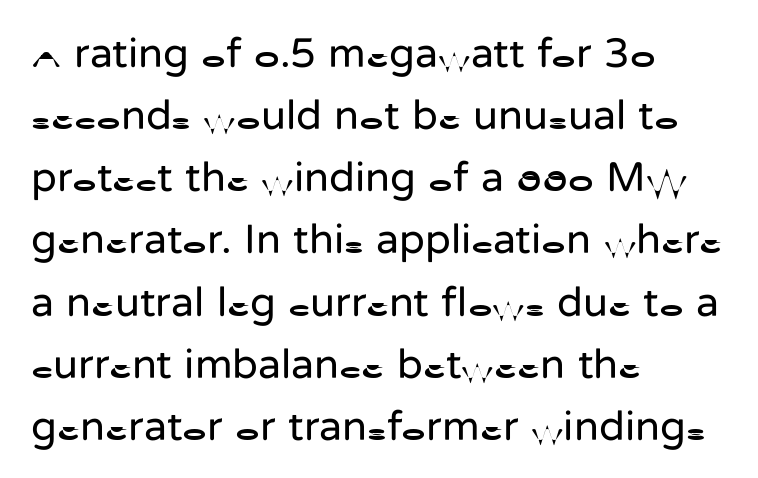
The image shows 42 px regular-weight sans-serif type, upright; set left-aligned, normal line spacing (1.48x), normal letter spacing, not underlined; low stroke contrast and a medium x-height.
